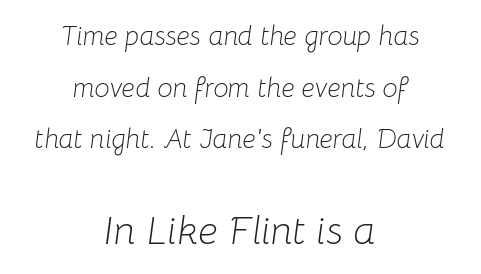
The image shows 40 px light type, italic (leaning right); set centered, loose line spacing (1.91x), normal letter spacing, not underlined; the second (bottom) block is 1.48x larger; low stroke contrast and a medium x-height.
